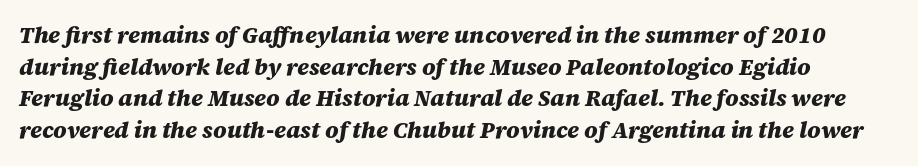
The image shows 23 px bold type, italic (leaning right); set normal line spacing (1.38x), normal letter spacing, not underlined.
